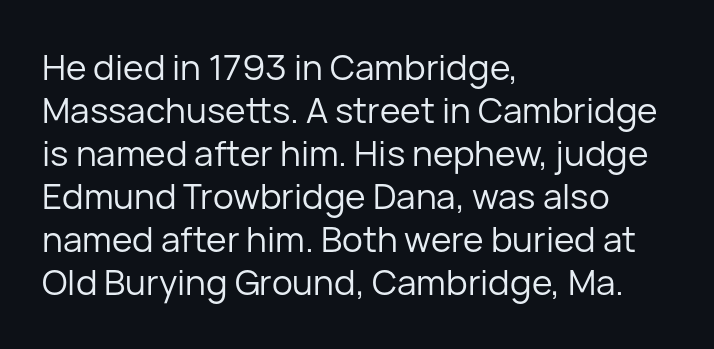
{"serif": "no", "italic": "no", "bold": "no", "weight": "regular", "width": "normal", "stroke_contrast": "low", "x_height": "medium", "monospaced": "no", "underline": "no", "align": "left", "line_spacing_ratio": 1.23, "letter_spacing": "normal", "letter_spacing_em": 0.0, "glyph_px": 35}
